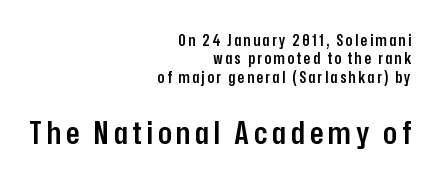
The image shows 32 px semibold, condensed sans-serif type, upright; set right-aligned, tight line spacing (1.15x), not underlined; the second (bottom) block is 2.0x larger; low stroke contrast and a medium x-height.
